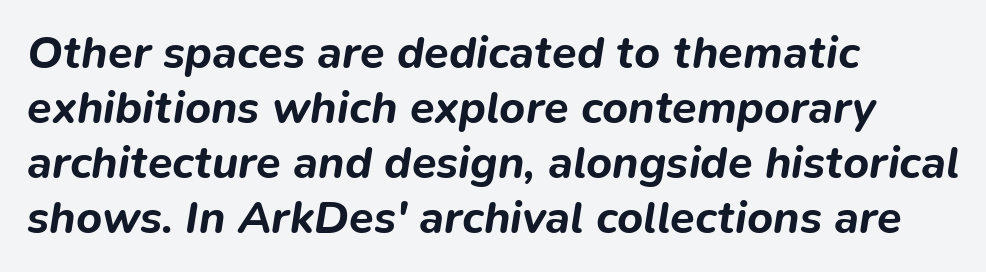
Slant detected: the letters are inclined. The rendering uses natural spacing where letterforms have individual widths. These lines keep a tight, regular rhythm from letter to letter. Decoration check: the copy has no underline.
